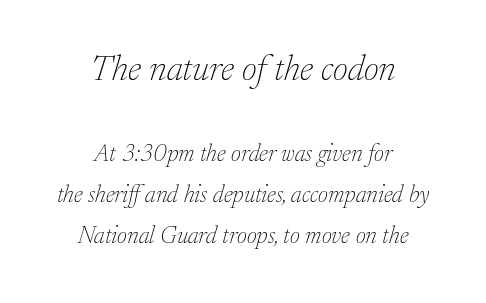
The image shows 36 px thin serif type, italic (leaning right); set centered, normal line spacing (1.7x), normal letter spacing, not underlined; the first (top) block is 1.5x larger; low stroke contrast and a medium x-height.
